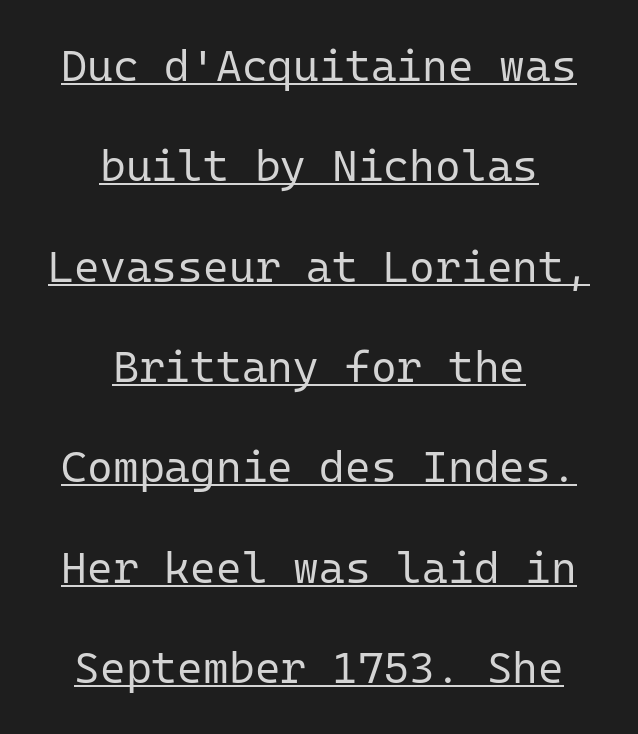
The image shows 44 px regular-weight sans-serif type, upright, monospaced; set centered, loose line spacing (2.28x), normal letter spacing, underlined; low stroke contrast and a medium x-height.
